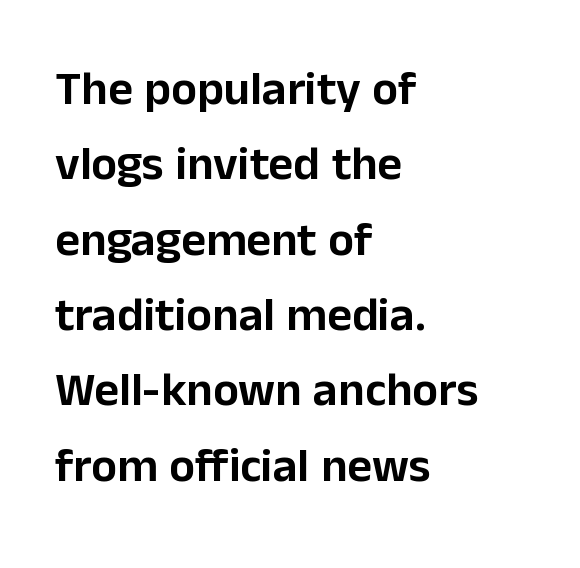
The image shows 48 px sans-serif type, upright; set left-aligned, normal line spacing (1.57x), normal letter spacing, not underlined; low stroke contrast and a medium x-height.
